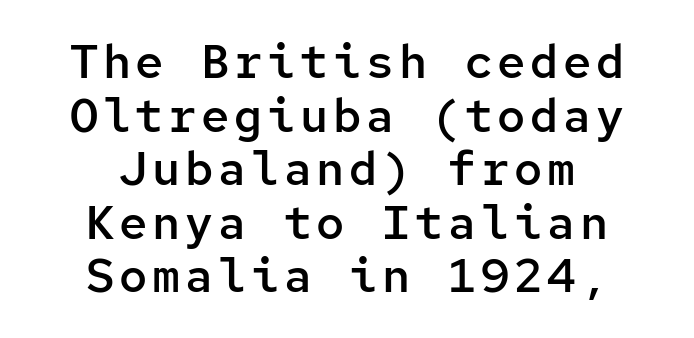
This sample has the even, mechanical cadence of fixed-width lettering. If you drew a line through each stem, it would be perfectly vertical. Alignment: centered. The rendering uses a semibold face; strokes are thickened but not to full bold.
